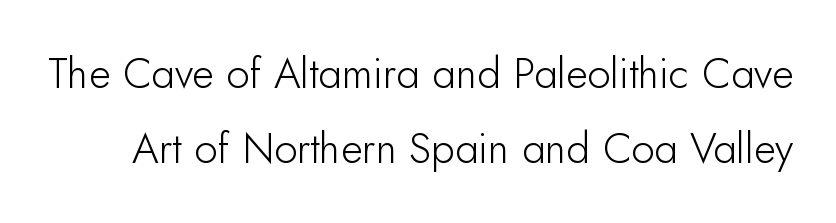
Upright lettering throughout. Beneath every word, the page is bare. A typesetter would call this proportional, since set widths differ per character. No heavy texture on the line: the type isn't bold. Nothing sits at the stroke ends, so this counts as sans-serif. A typesetter would call this zero additional tracking.
